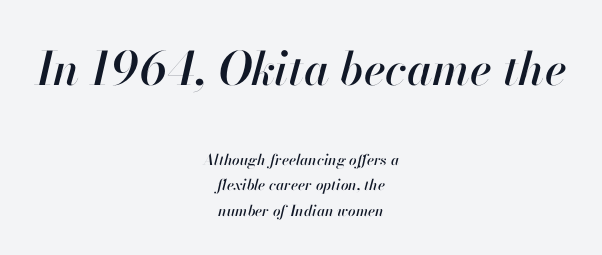
Q: Is the text italic (slanted)? A: Yes, it leans right by about 13 degrees.
Q: Is the text underlined? A: No.
Q: How is the paragraph aligned? A: Centered.
Q: Is the spacing between letters normal or unusually wide? A: Normal.
Q: Is the spacing between lines tight, normal or loose? A: Normal.
Q: Which block of text is set in a larger size, the first (top) or the second (bottom)? A: The first (top) one.
Q: Width (condensed, normal, or wide)? A: Normal.
Q: Stroke contrast? A: High.
Q: x-height? A: Small.
Q: Monospaced? A: No.
